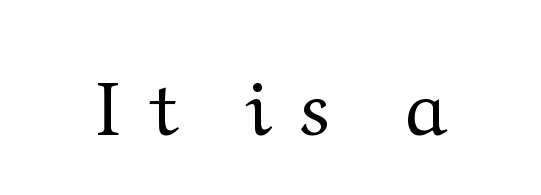
The image shows 77 px regular-weight serif type, upright; set unusually wide letter spacing (+0.41 em), not underlined; medium stroke contrast and a medium x-height.
